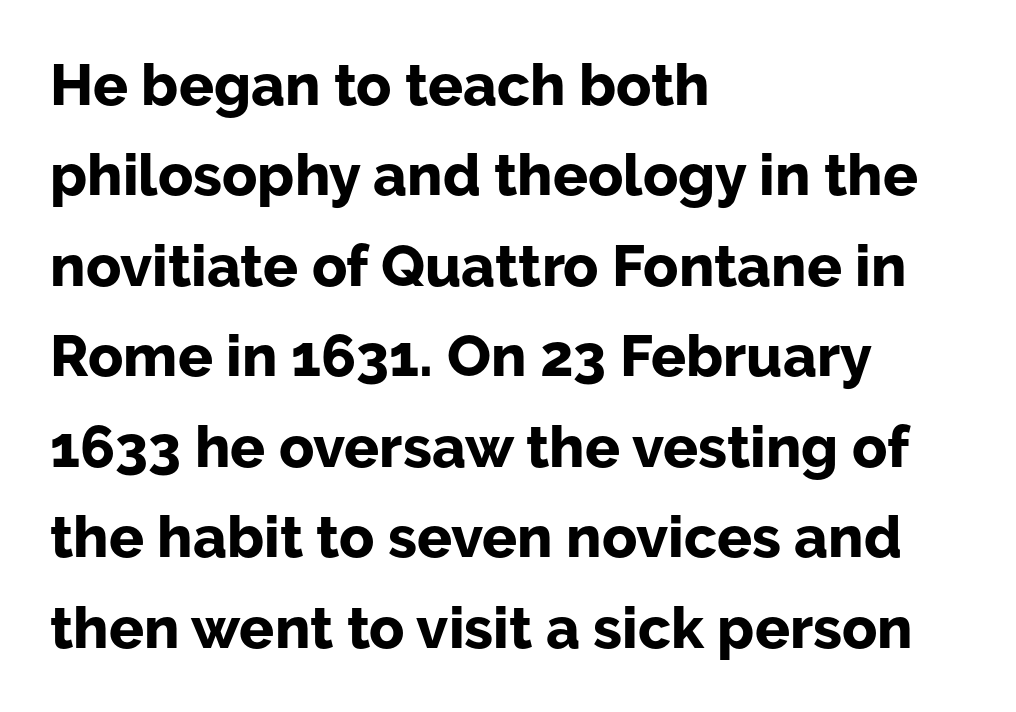
Notice how the stems are strictly vertical — no italics here. To sum up the face: it is a sans, with no serifs. In CSS terms this would be text-align: left. Nobody touched the tracking dial on this one. The strip under each line holds only bare page.
